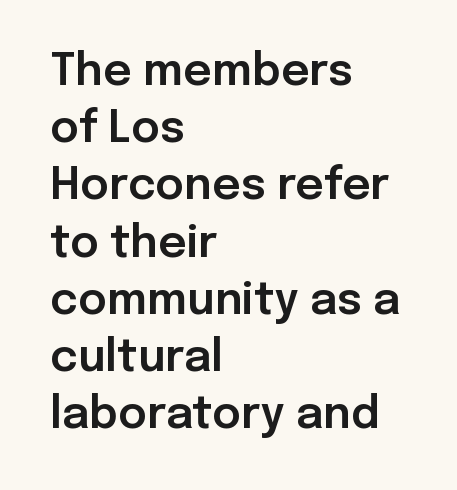
Q: Is the text italic (slanted)? A: No, it is upright.
Q: Is the typeface a serif or a sans-serif typeface? A: Sans-serif.
Q: Is the text underlined? A: No.
Q: How is the paragraph aligned? A: Left-aligned.
Q: Is the spacing between letters normal or unusually wide? A: Normal.
Q: Is the spacing between lines tight, normal or loose? A: Normal.
Q: Width (condensed, normal, or wide)? A: Normal.
Q: Stroke contrast? A: Low.
Q: x-height? A: Medium.
Q: Monospaced? A: No.
